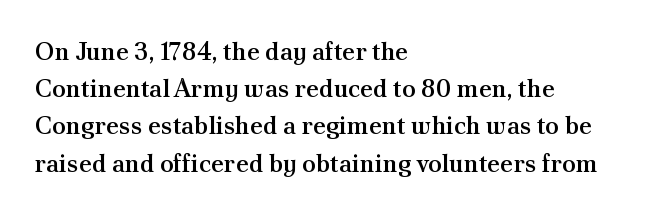
{"italic": "no", "bold": "semi", "underline": "no", "align": "left", "line_spacing": "normal", "line_spacing_ratio": 1.49, "letter_spacing": "normal", "letter_spacing_em": 0.0, "glyph_px": 25}
